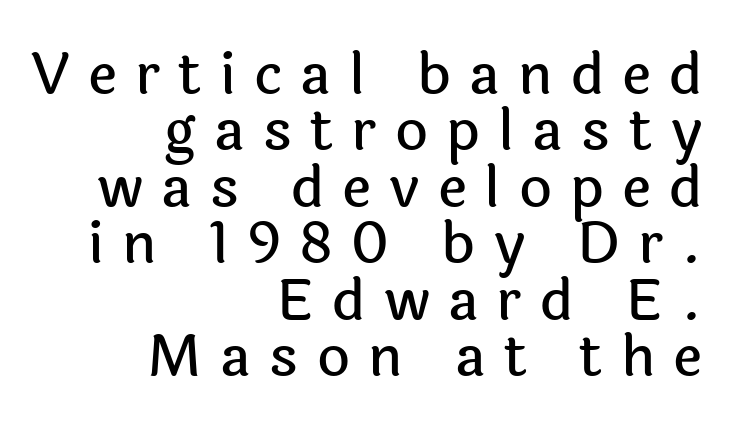
Q: Is the text italic (slanted)? A: No, it is upright.
Q: Is the typeface a serif or a sans-serif typeface? A: Sans-serif.
Q: Is the text underlined? A: No.
Q: How is the paragraph aligned? A: Right-aligned.
Q: Is the spacing between letters normal or unusually wide? A: Unusually wide.
Q: Is the spacing between lines tight, normal or loose? A: Tight.
Q: Width (condensed, normal, or wide)? A: Normal.
Q: x-height? A: Medium.
Q: Monospaced? A: No.
